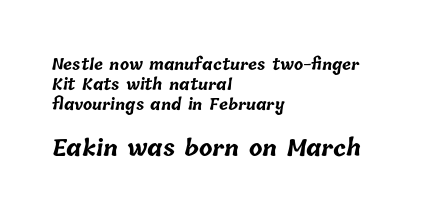
The image shows 22 px bold type; set left-aligned, normal line spacing (1.35x), normal letter spacing, not underlined; the second (bottom) block is 1.47x larger.
